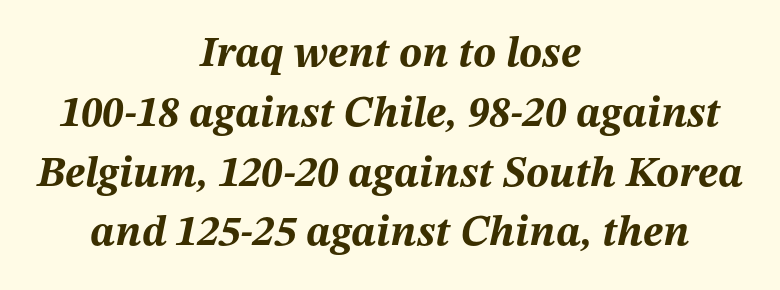
Q: Is the text bold? A: Yes.
Q: Is the text italic (slanted)? A: Yes, it leans right by about 12 degrees.
Q: Is the text underlined? A: No.
Q: How is the paragraph aligned? A: Centered.
Q: Is the spacing between letters normal or unusually wide? A: Normal.
Q: Is the spacing between lines tight, normal or loose? A: Normal.
Q: Width (condensed, normal, or wide)? A: Normal.
Q: Stroke contrast? A: Medium.
Q: x-height? A: Medium.
Q: Monospaced? A: No.
